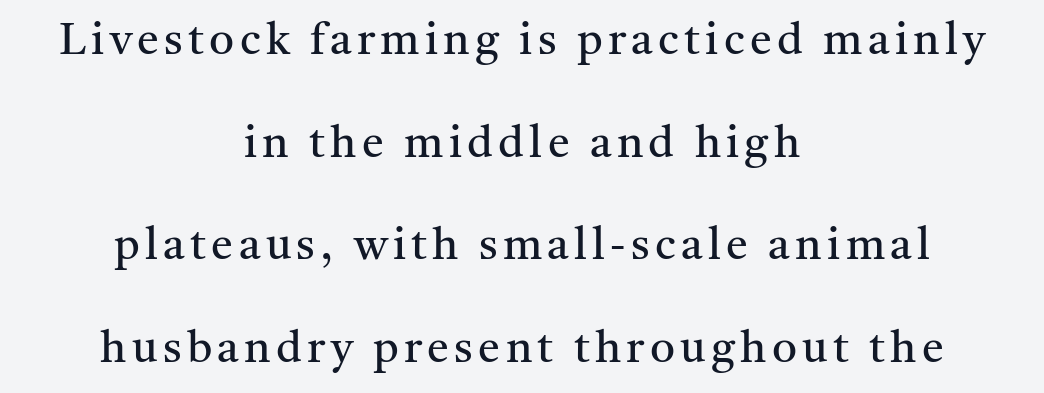
A student would call this center alignment; a typographer would say set centered. The space between consecutive lines is lavish. Observe the serifs anchoring each vertical stroke in this sample. The strip under each line holds only bare page. The typeface has the unassuming heft of standard copy or less. The passage shown is typed in a proportional face where columns would drift.
